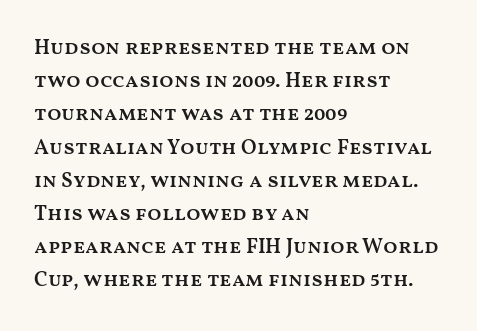
A typesetter would call this zero additional tracking. The foot of each line stays bare and open. Whoever set this chose a conventional vertical rhythm. Short and long lines alike share a common starting point at left. Stems and bowls a touch heavier than normal — semibold. The lettering stays uniformly vertical, giving the passage a roman look.
